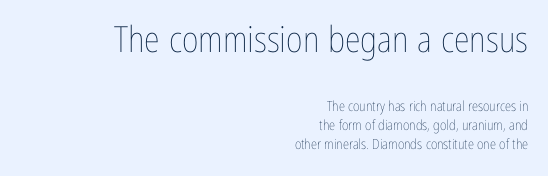
{"italic": "no", "bold": "no", "weight": "thin", "width": "condensed", "stroke_contrast": "low", "x_height": "medium", "monospaced": "no", "underline": "no", "align": "right", "line_spacing": "normal", "line_spacing_ratio": 1.37, "letter_spacing": "normal", "letter_spacing_em": 0.0, "larger_block": "first", "size_ratio": 2.57, "glyph_px": 36}
